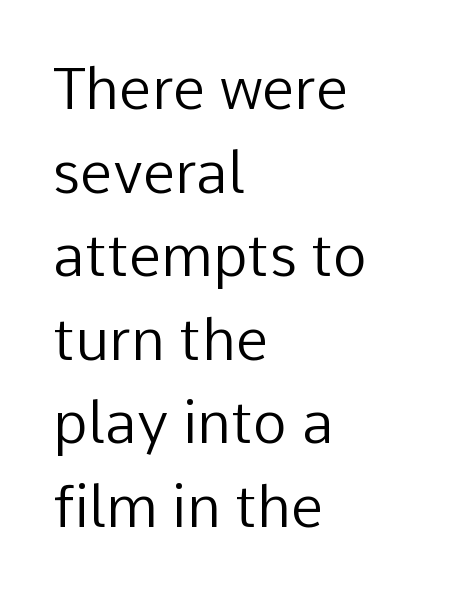
The image shows 58 px regular-weight sans-serif type, upright; set left-aligned, normal line spacing (1.44x), normal letter spacing, not underlined; low stroke contrast and a medium x-height.
